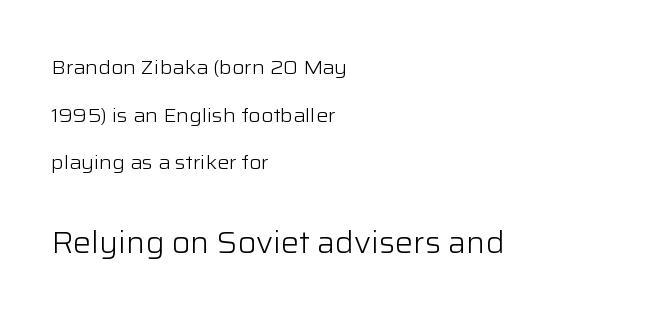
{"serif": "no", "italic": "no", "bold": "no", "weight": "light", "width": "normal", "stroke_contrast": "low", "x_height": "medium", "monospaced": "no", "underline": "no", "align": "left", "line_spacing": "loose", "line_spacing_ratio": 2.38, "letter_spacing": "normal", "letter_spacing_em": 0.0, "larger_block": "second", "size_ratio": 1.5, "glyph_px": 30}
